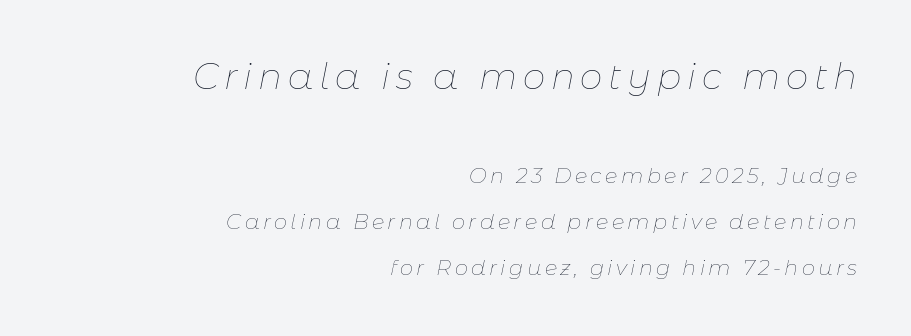
This sample trades compactness for vertical openness between lines. Right-aligned paragraph, ragged on the left. Honestly, there is no underline to notice here at all. This sample uses an oblique cut, with every glyph tilted off the vertical. Top chunk: large. Bottom chunk: small.
